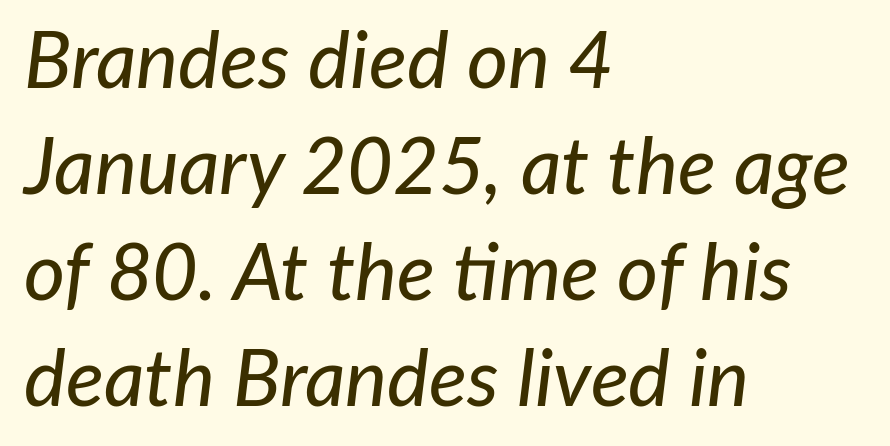
The image shows 79 px text type, italic (leaning right); set left-aligned, normal line spacing (1.34x), normal letter spacing, not underlined; low stroke contrast and a medium x-height.
